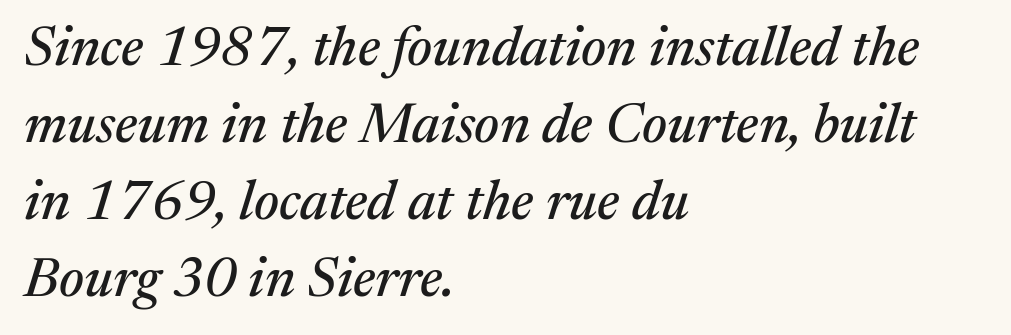
The image shows 55 px serif type, italic (leaning right); set left-aligned, normal line spacing (1.4x), normal letter spacing, not underlined; medium stroke contrast and a medium x-height.
